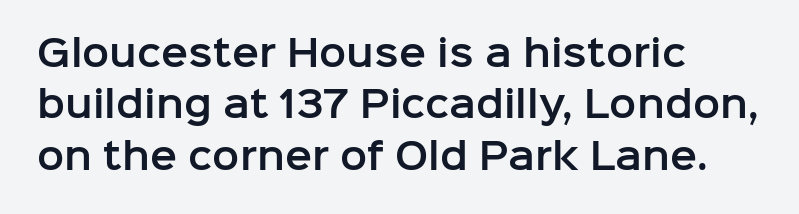
Q: Is the text italic (slanted)? A: No, it is upright.
Q: Is the typeface a serif or a sans-serif typeface? A: Sans-serif.
Q: Is the text underlined? A: No.
Q: How is the paragraph aligned? A: Left-aligned.
Q: Is the spacing between letters normal or unusually wide? A: Normal.
Q: Is the spacing between lines tight, normal or loose? A: Normal.
Q: Width (condensed, normal, or wide)? A: Normal.
Q: Stroke contrast? A: Low.
Q: x-height? A: Medium.
Q: Monospaced? A: No.
